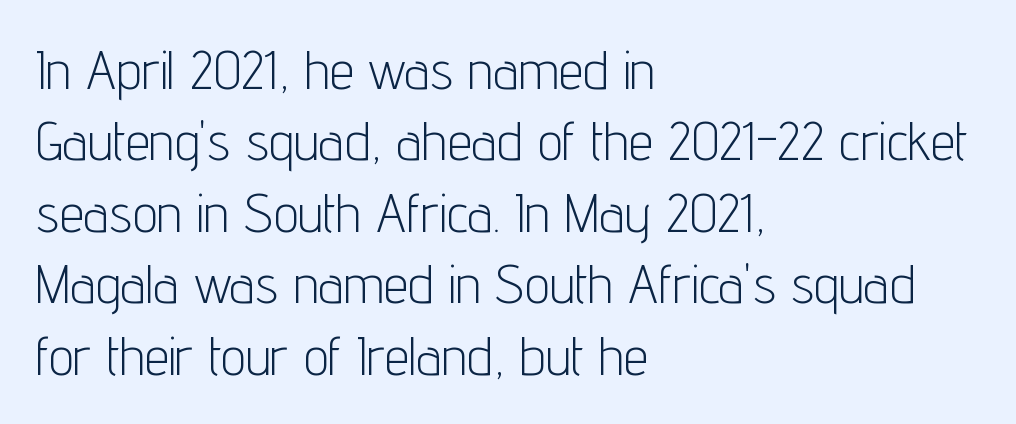
Q: Is the text bold? A: No.
Q: Is the text italic (slanted)? A: No, it is upright.
Q: Is the typeface a serif or a sans-serif typeface? A: Sans-serif.
Q: Is the text underlined? A: No.
Q: How is the paragraph aligned? A: Left-aligned.
Q: Is the spacing between letters normal or unusually wide? A: Normal.
Q: Is the spacing between lines tight, normal or loose? A: Normal.
Q: Width (condensed, normal, or wide)? A: Condensed.
Q: Stroke contrast? A: Low.
Q: x-height? A: Medium.
Q: Monospaced? A: No.
